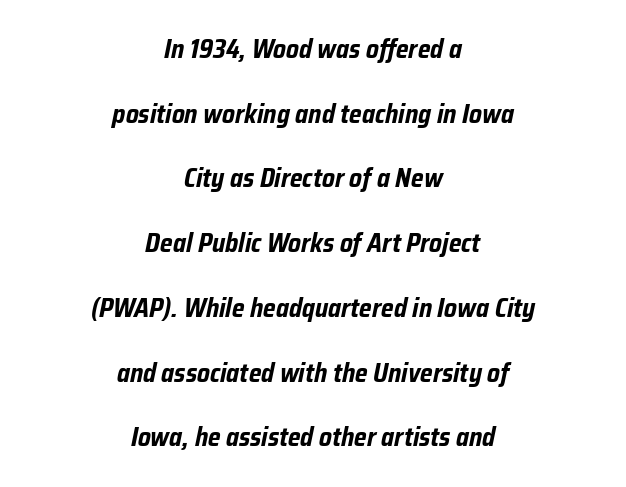
Any mark beneath the type? The region is blank. Plenty of ink on the page — the face is bold. Does the copy run flush right? No — it is centered line by line. Between one letter and the next there's only the usual sliver of space.
